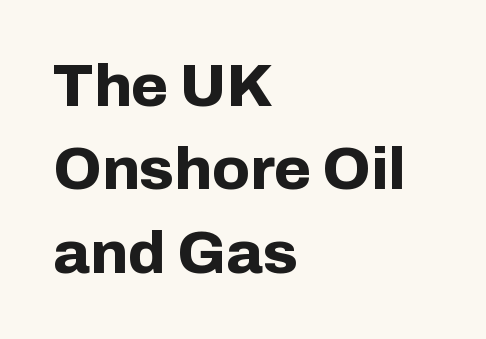
The image shows 60 px bold sans-serif type, upright; set left-aligned, normal line spacing (1.39x), normal letter spacing, not underlined; low stroke contrast and a medium x-height.
